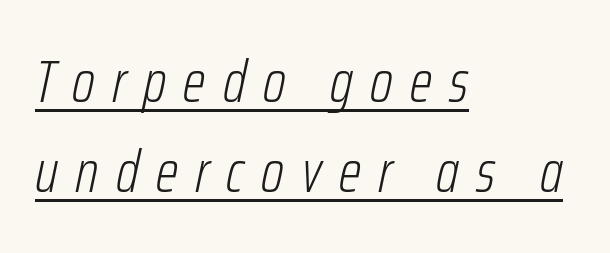
{"italic": "yes", "lean": "right", "slant_degrees": 12, "bold": "no", "weight": "light", "width": "condensed", "stroke_contrast": "low", "x_height": "medium", "monospaced": "no", "underline": "yes", "align": "left", "line_spacing": "normal", "line_spacing_ratio": 1.52, "letter_spacing": "wide", "letter_spacing_em": 0.29, "glyph_px": 59}
